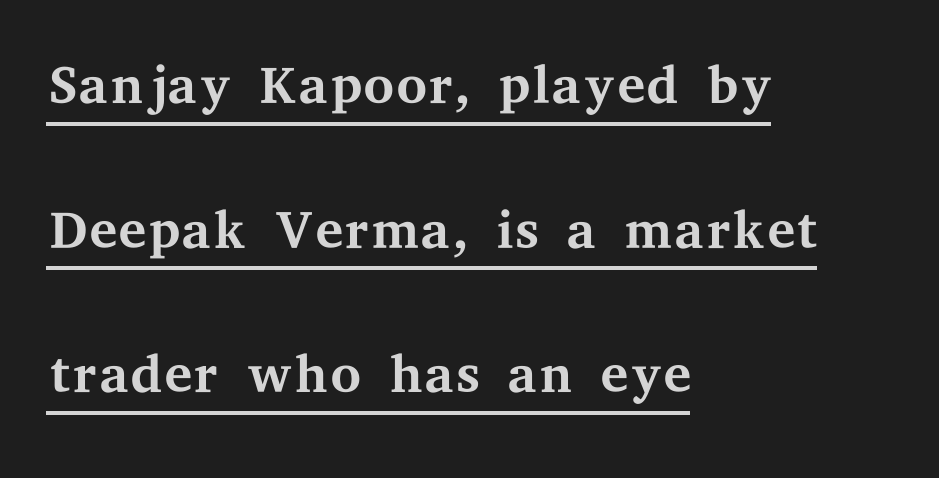
The font sits on the lighter half of the weight spectrum, regular included. Decoration check: the copy is underlined. This sample uses an upright cut, with every glyph sitting square on the baseline. The typesetter chose a ragged-right arrangement here. You could not count columns in this text — the font is proportionally spaced.
